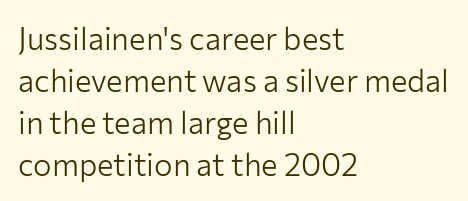
{"serif": "no", "italic": "no", "bold": "no", "weight": "light", "width": "normal", "stroke_contrast": "low", "x_height": "medium", "monospaced": "no", "underline": "no", "align": "left", "line_spacing": "normal", "line_spacing_ratio": 1.35, "letter_spacing": "normal", "letter_spacing_em": 0.0, "glyph_px": 31}
